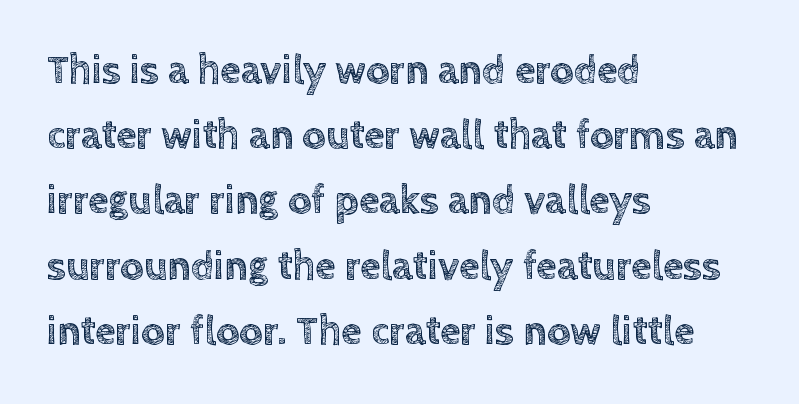
Q: Is the text italic (slanted)? A: No, it is upright.
Q: Is the text underlined? A: No.
Q: How is the paragraph aligned? A: Left-aligned.
Q: Is the spacing between letters normal or unusually wide? A: Normal.
Q: Is the spacing between lines tight, normal or loose? A: Normal.
Q: Width (condensed, normal, or wide)? A: Normal.
Q: x-height? A: Large.
Q: Monospaced? A: No.
